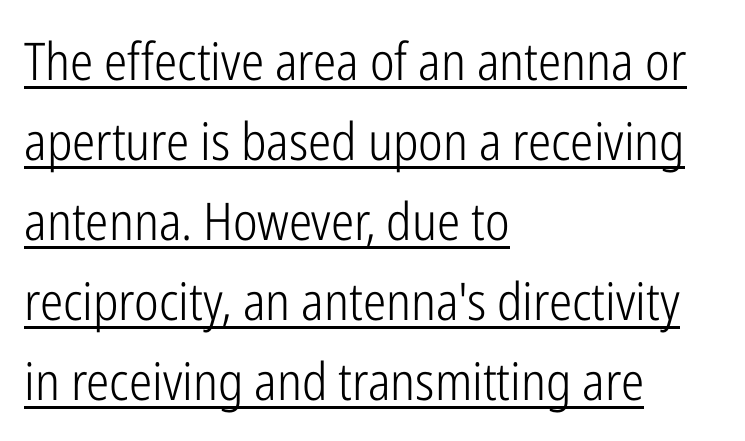
Has an underline been added? It has. The rendering uses a moderate line-height, typical for paragraphs. Each letter's strokes conclude bluntly, with no projecting serifs. Every row of glyphs begins at an identical x-position on the left. When letters stand straight like this, we call the style roman or upright.
